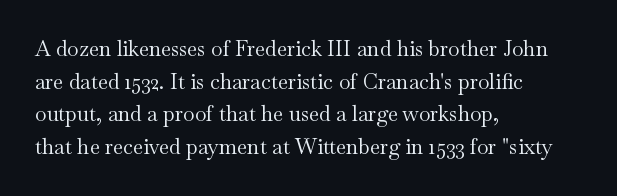
Q: Is the text bold? A: No.
Q: Is the text italic (slanted)? A: No, it is upright.
Q: Is the text underlined? A: No.
Q: How is the paragraph aligned? A: Left-aligned.
Q: Is the spacing between letters normal or unusually wide? A: Normal.
Q: Is the spacing between lines tight, normal or loose? A: Normal.
